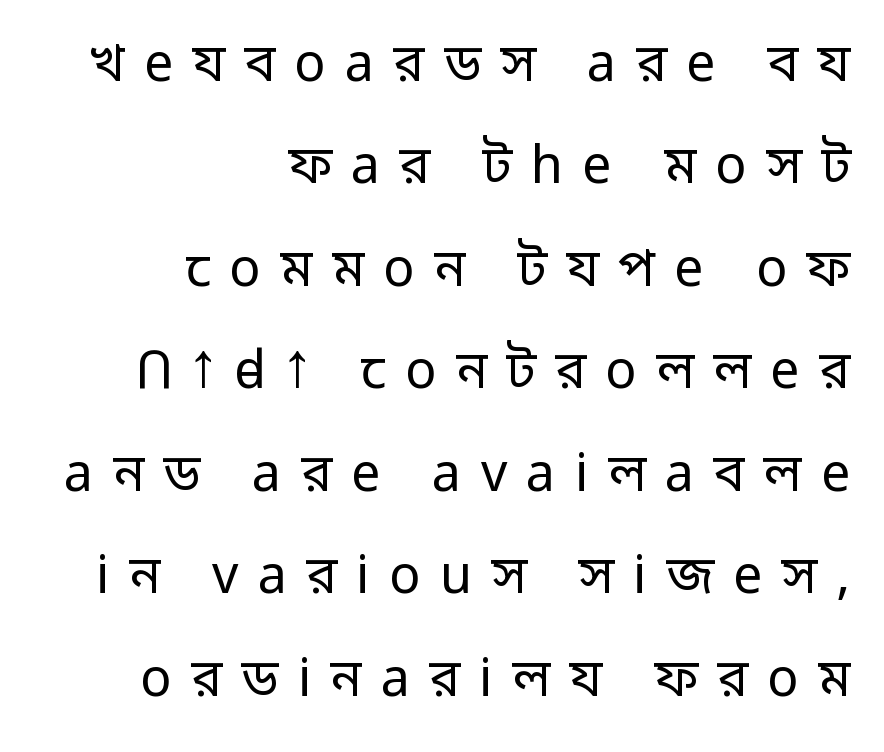
Q: Is the text bold? A: No.
Q: Is the text italic (slanted)? A: No, it is upright.
Q: Is the typeface a serif or a sans-serif typeface? A: Sans-serif.
Q: Is the text underlined? A: No.
Q: How is the paragraph aligned? A: Right-aligned.
Q: Is the spacing between letters normal or unusually wide? A: Unusually wide.
Q: Is the spacing between lines tight, normal or loose? A: Loose.
Q: Width (condensed, normal, or wide)? A: Normal.
Q: Stroke contrast? A: Low.
Q: x-height? A: Medium.
Q: Monospaced? A: No.
